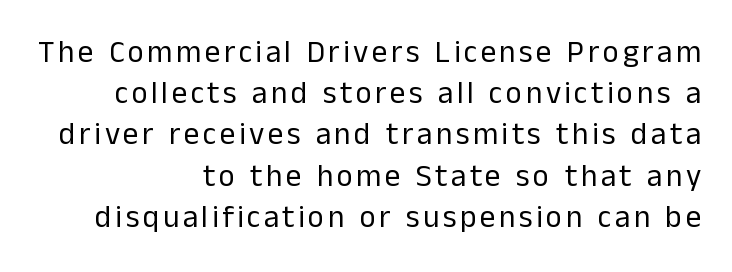
On a weight scale, this lands at 450 or below. Character widths vary here, with narrow letters taking less room than wide ones. Any mark beneath the type? The region is blank. The axis of the letterforms is exactly vertical. Regarding serifs, this sample does without them.
